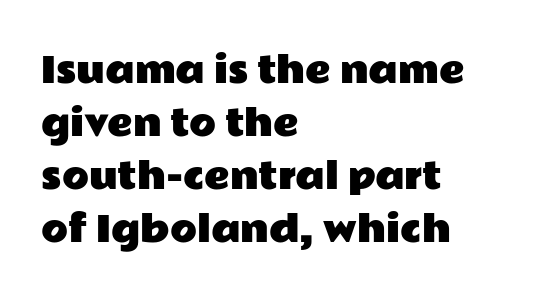
Layout note: lines flush left. The face used here is a sans, in the tradition of grotesques and geometrics. The type sits square on the baseline with zero lean. Tracking value appears to be zero — textbook default spacing. Proportional: the letters do not fall into vertical columns.
